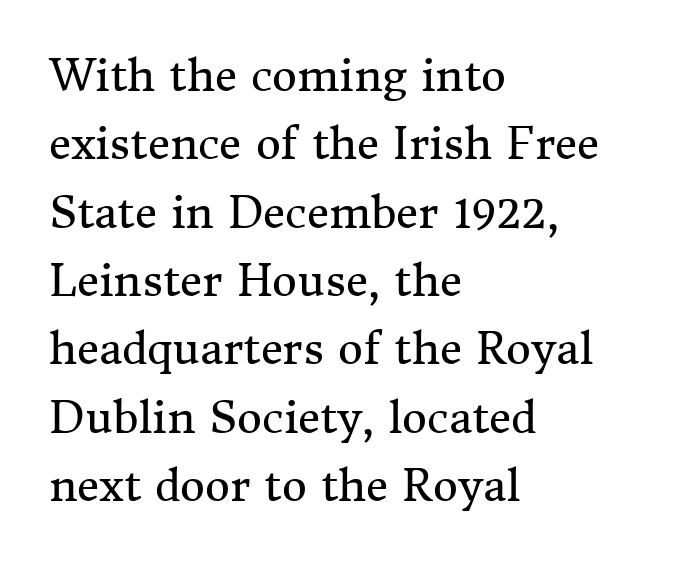
The letters stand upright; this is a roman face. Whoever set this chose a conventional vertical rhythm. Letters have the restrained weight of plain body copy at most. The text was rendered using a seriffed face with decorative stroke endings.
